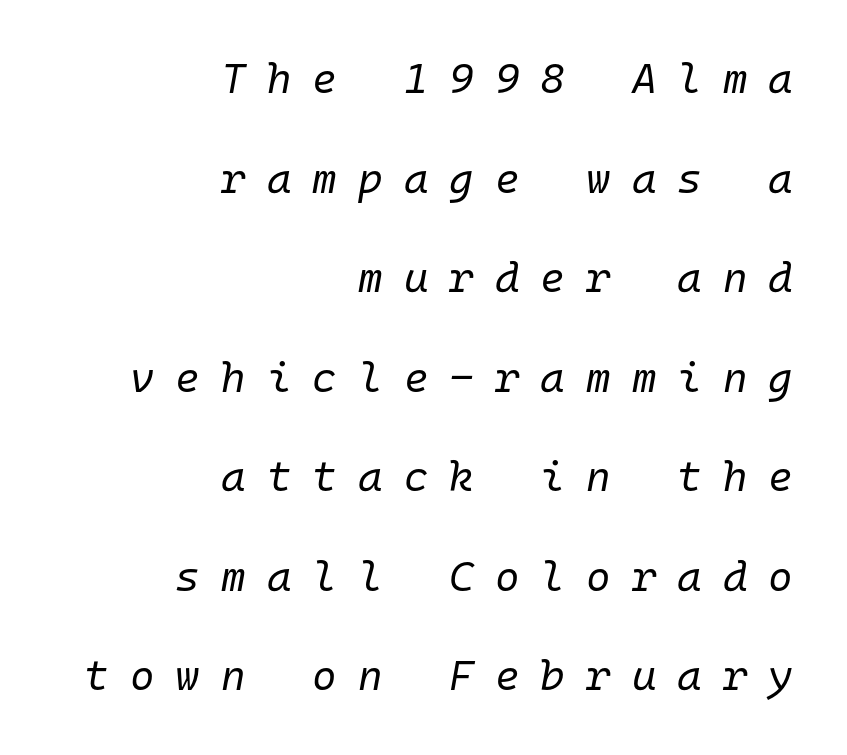
Q: Is the text bold? A: No.
Q: Is the text italic (slanted)? A: Yes, it leans right by about 10 degrees.
Q: Is the text underlined? A: No.
Q: How is the paragraph aligned? A: Right-aligned.
Q: Is the spacing between letters normal or unusually wide? A: Unusually wide.
Q: Is the spacing between lines tight, normal or loose? A: Loose.
Q: Width (condensed, normal, or wide)? A: Normal.
Q: Stroke contrast? A: Low.
Q: x-height? A: Medium.
Q: Monospaced? A: Yes.
